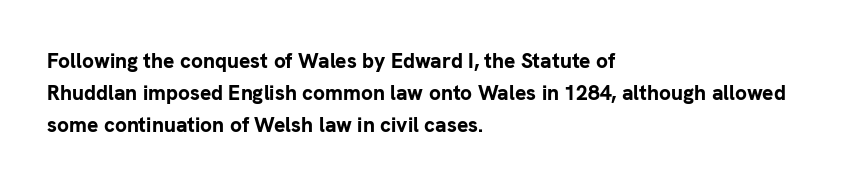
The type sits square on the baseline with zero lean. Summary of weight: heavy, a full bold. Interline gaps are of average width in this sample. The type is set solid horizontally, with unmodified tracking. Underline: absent.
